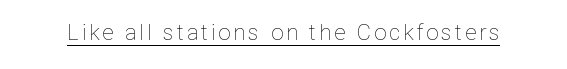
This sample uses an upright cut, with every glyph sitting square on the baseline. The face used here appears with an underline applied. Is the stroke heavy? The answer is a plain regular-or-lighter.
